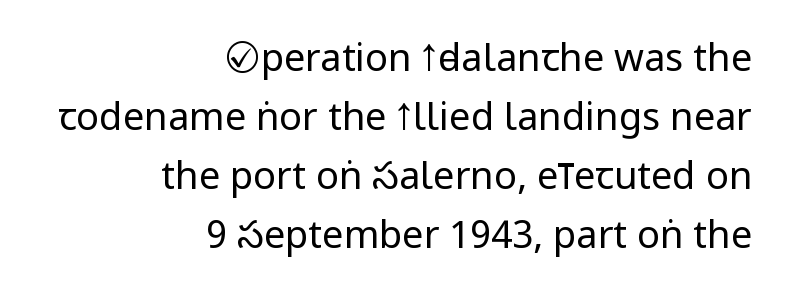
The image shows 38 px regular-weight, condensed sans-serif type, upright; set right-aligned, normal line spacing (1.55x), normal letter spacing, not underlined; low stroke contrast and a large x-height.
